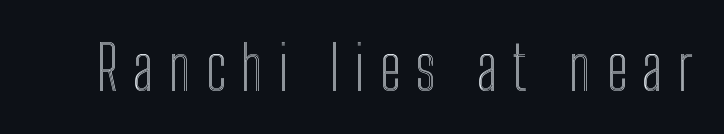
Q: Is the text italic (slanted)? A: No, it is upright.
Q: Is the text underlined? A: No.
Q: Is the spacing between letters normal or unusually wide? A: Unusually wide.
Q: Width (condensed, normal, or wide)? A: Condensed.
Q: x-height? A: Medium.
Q: Monospaced? A: No.
